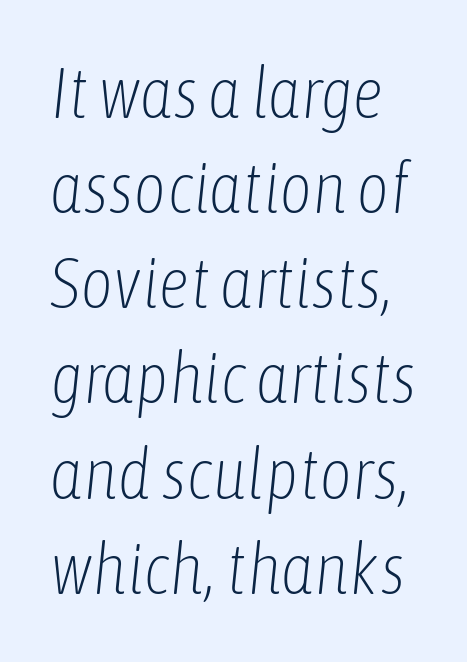
{"italic": "yes", "lean": "right", "slant_degrees": 6, "bold": "no", "weight": "light", "width": "condensed", "stroke_contrast": "low", "x_height": "medium", "monospaced": "no", "underline": "no", "line_spacing": "normal", "line_spacing_ratio": 1.34, "letter_spacing": "normal", "letter_spacing_em": 0.0, "glyph_px": 71}
